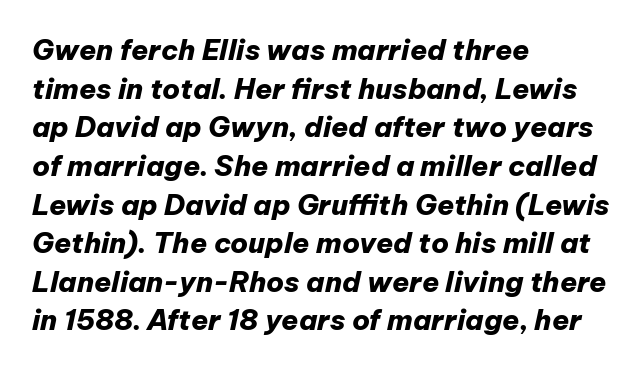
Note the varied advance widths — an 'i' is clearly narrower than an 'm'. The font's italic variant was chosen for this text. Caption: bold face, heavy strokes. The line texture is even and compact thanks to regular tracking. Is the block centered? No — it sits flush against the left margin.
